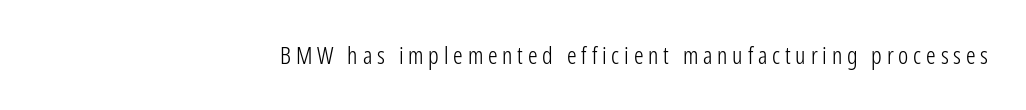
Here the glyphs are tracked loosely, breaking word shapes into spaced letters. The zone under the glyphs is completely vacant. Horizontally, the lines are justified to the trailing edge only. Letters have the restrained weight of plain body copy at most. Quick note: not italic, upright.
